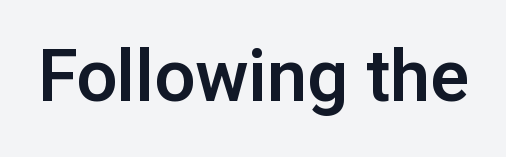
Q: Is the text italic (slanted)? A: No, it is upright.
Q: Is the typeface a serif or a sans-serif typeface? A: Sans-serif.
Q: Is the text underlined? A: No.
Q: Is the spacing between letters normal or unusually wide? A: Normal.
Q: Width (condensed, normal, or wide)? A: Normal.
Q: Stroke contrast? A: Low.
Q: x-height? A: Medium.
Q: Monospaced? A: No.
